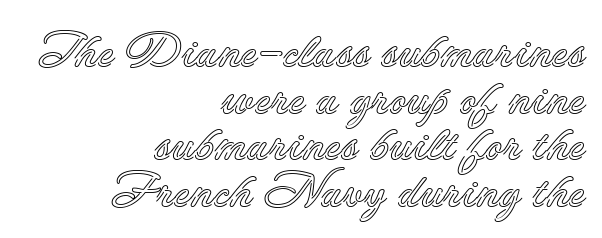
Q: Is the text italic (slanted)? A: Yes.
Q: Is the text underlined? A: No.
Q: How is the paragraph aligned? A: Right-aligned.
Q: Is the spacing between letters normal or unusually wide? A: Normal.
Q: Is the spacing between lines tight, normal or loose? A: Tight.
Q: Width (condensed, normal, or wide)? A: Normal.
Q: x-height? A: Small.
Q: Monospaced? A: No.
